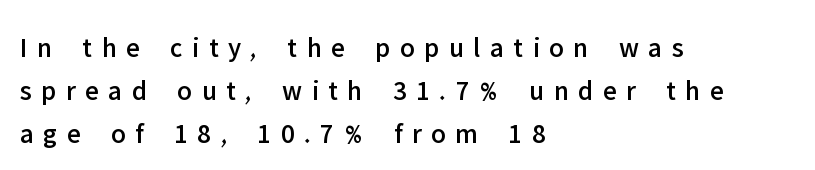
{"serif": "no", "italic": "no", "width": "normal", "stroke_contrast": "low", "x_height": "medium", "monospaced": "no", "underline": "no", "align": "left", "line_spacing": "normal", "line_spacing_ratio": 1.53, "letter_spacing": "wide", "letter_spacing_em": 0.34, "glyph_px": 28}
